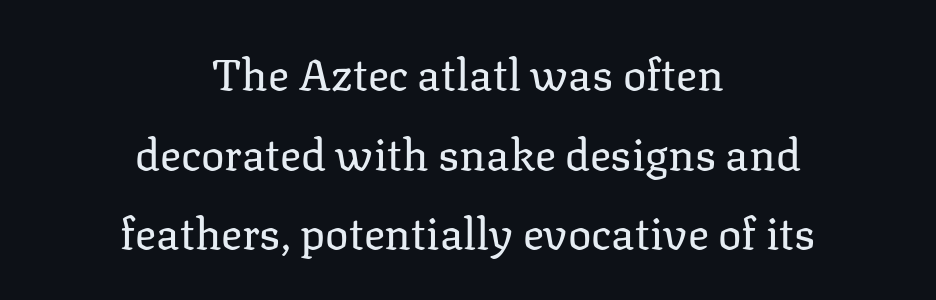
Q: Is the text bold? A: No.
Q: Is the text italic (slanted)? A: No, it is upright.
Q: Is the typeface a serif or a sans-serif typeface? A: Serif.
Q: Is the text underlined? A: No.
Q: How is the paragraph aligned? A: Centered.
Q: Is the spacing between letters normal or unusually wide? A: Normal.
Q: Width (condensed, normal, or wide)? A: Normal.
Q: Stroke contrast? A: Low.
Q: x-height? A: Medium.
Q: Monospaced? A: No.
